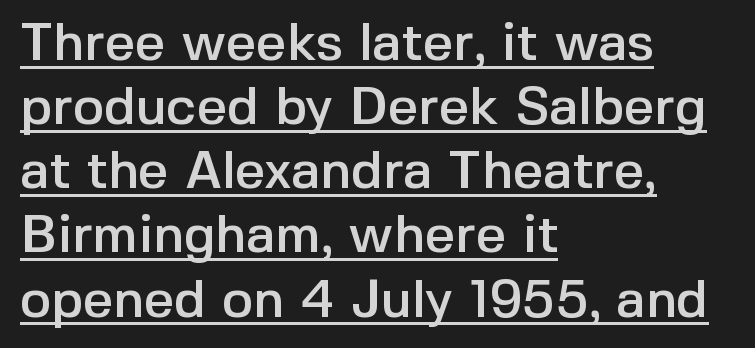
{"serif": "no", "italic": "no", "width": "normal", "x_height": "medium", "monospaced": "no", "underline": "yes", "align": "left", "line_spacing_ratio": 1.21, "letter_spacing": "normal", "letter_spacing_em": 0.0, "glyph_px": 53}
